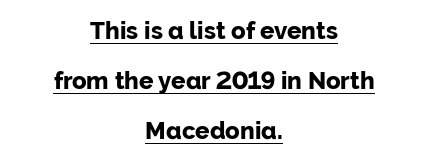
{"italic": "no", "bold": "yes", "underline": "yes", "align": "center", "line_spacing": "loose", "line_spacing_ratio": 2.09, "letter_spacing": "normal", "letter_spacing_em": 0.0, "glyph_px": 24}
